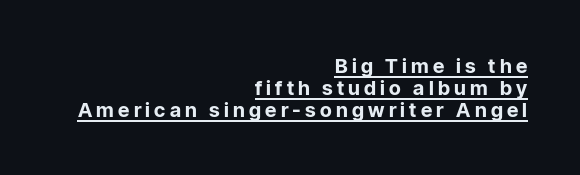
{"italic": "no", "bold": "yes", "underline": "yes", "align": "right", "line_spacing": "tight", "line_spacing_ratio": 1.1, "letter_spacing": "wide", "letter_spacing_em": 0.21, "glyph_px": 20}
